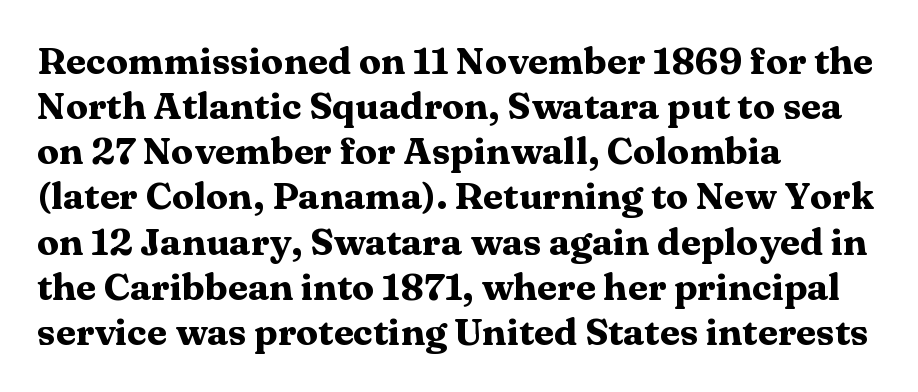
A dark, heavy texture on the line: the type is bold. Note the varied advance widths — an 'i' is clearly narrower than an 'm'. Unlike a clean sans, this face finishes its strokes with serifs. All the whitespace from short lines collects on the right.
